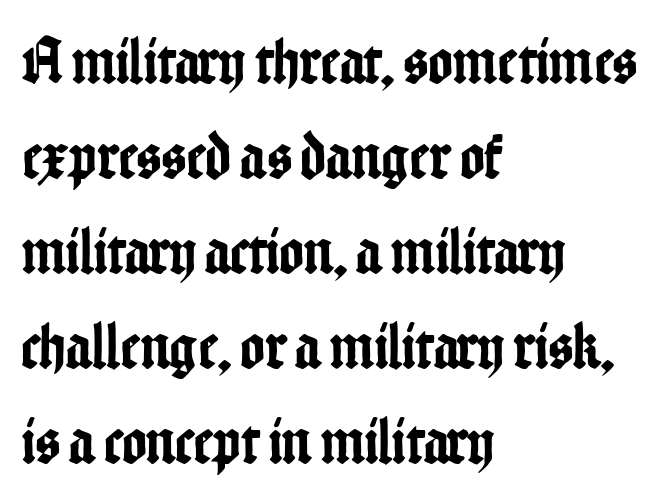
The image shows 66 px condensed sans-serif type, upright; set left-aligned, normal line spacing (1.44x), normal letter spacing, not underlined; low stroke contrast and a medium x-height.
